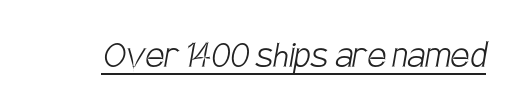
The image shows 42 px light, condensed sans-serif type; set normal letter spacing, underlined; low stroke contrast and a large x-height.
